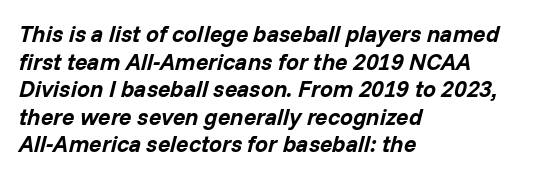
{"italic": "yes", "lean": "right", "slant_degrees": 14, "bold": "yes", "underline": "no", "align": "left", "line_spacing_ratio": 1.2, "letter_spacing": "normal", "letter_spacing_em": 0.0, "glyph_px": 23}
